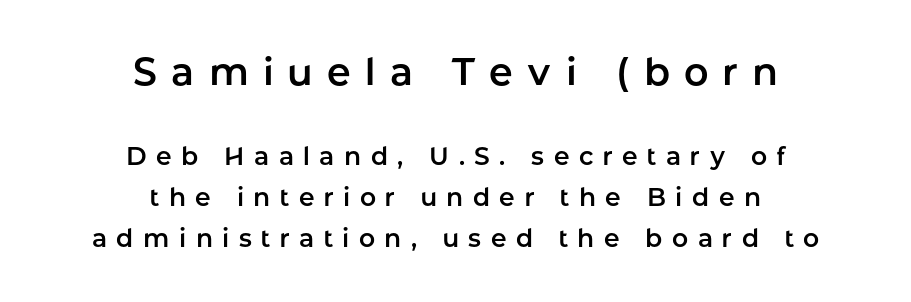
{"serif": "no", "italic": "no", "width": "normal", "stroke_contrast": "low", "x_height": "medium", "monospaced": "no", "underline": "no", "align": "center", "line_spacing": "normal", "line_spacing_ratio": 1.63, "letter_spacing": "wide", "letter_spacing_em": 0.38, "larger_block": "first", "size_ratio": 1.52, "glyph_px": 38}
